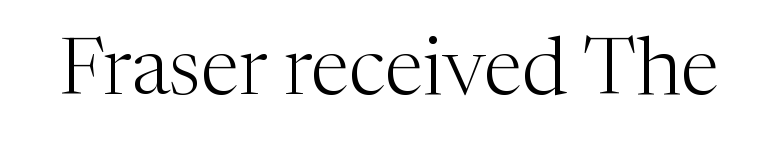
Rule under the text: the space is simply empty. Rendered with straight, roman letterforms. Caption: face not bold, strokes unweighted. This sample has the flowing, uneven cadence of proportional lettering. Serifs: yes, visible at the terminals of the letterforms. Default kerning and tracking; the words read as compact shapes.
